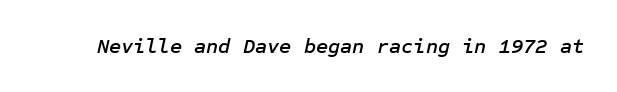
The image shows 21 px text type, italic (leaning right); set normal letter spacing, not underlined.
